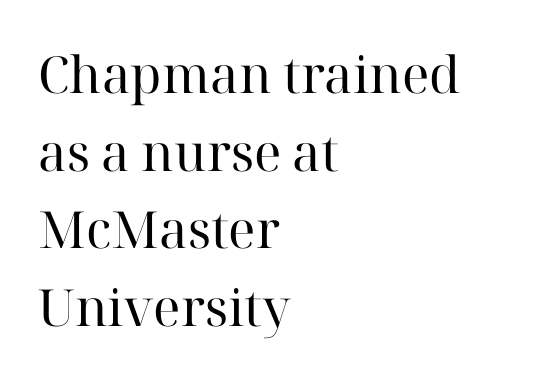
The image shows 51 px regular-weight serif type, upright; set left-aligned, normal line spacing (1.52x), normal letter spacing, not underlined; high stroke contrast and a medium x-height.
